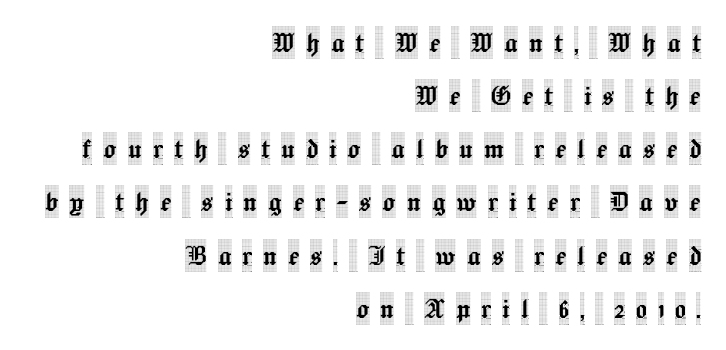
The image shows 33 px condensed serif type, upright; set right-aligned, normal line spacing (1.61x), unusually wide letter spacing (+0.33 em), not underlined; a large x-height.
